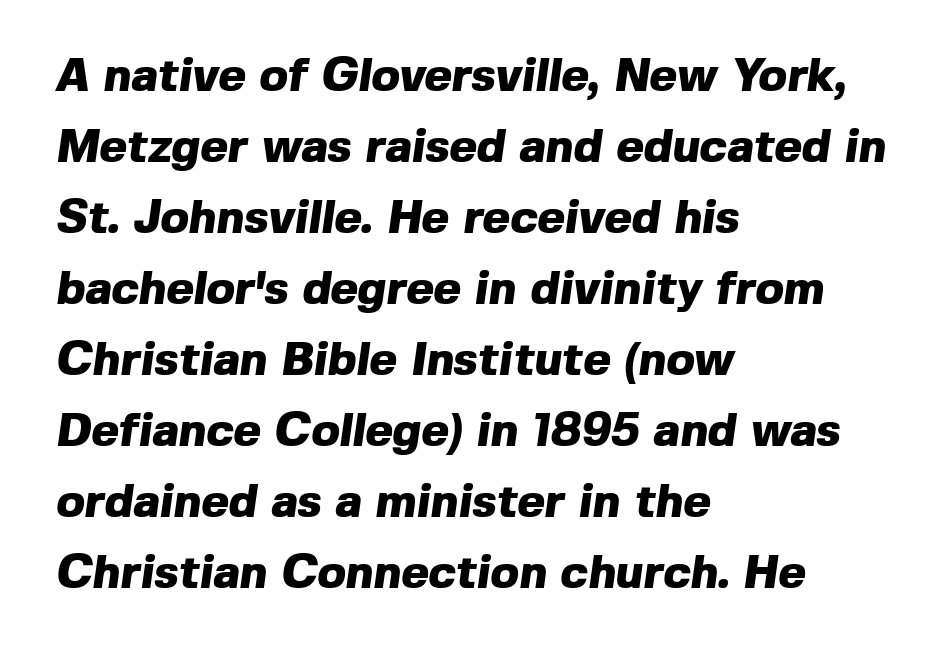
Q: Is the text bold? A: Yes.
Q: Is the typeface a serif or a sans-serif typeface? A: Sans-serif.
Q: Is the text underlined? A: No.
Q: How is the paragraph aligned? A: Left-aligned.
Q: Is the spacing between letters normal or unusually wide? A: Normal.
Q: Is the spacing between lines tight, normal or loose? A: Normal.
Q: Width (condensed, normal, or wide)? A: Normal.
Q: x-height? A: Medium.
Q: Monospaced? A: No.
